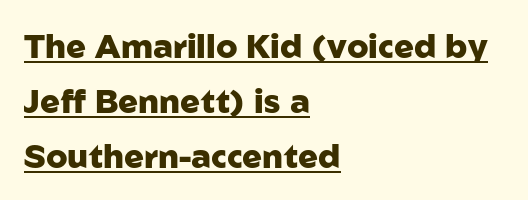
{"serif": "no", "italic": "no", "bold": "yes", "weight": "heavy", "width": "normal", "stroke_contrast": "low", "x_height": "medium", "monospaced": "no", "underline": "yes", "align": "left", "line_spacing": "normal", "line_spacing_ratio": 1.66, "letter_spacing": "normal", "letter_spacing_em": 0.0, "glyph_px": 33}
